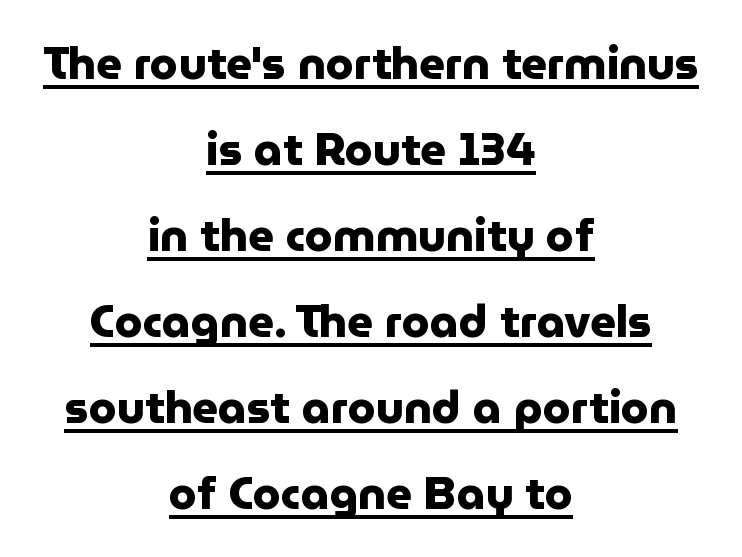
{"serif": "no", "italic": "no", "bold": "yes", "weight": "heavy", "width": "normal", "stroke_contrast": "low", "x_height": "medium", "monospaced": "no", "underline": "yes", "align": "center", "line_spacing": "loose", "line_spacing_ratio": 1.91, "letter_spacing": "normal", "letter_spacing_em": 0.0, "glyph_px": 45}
